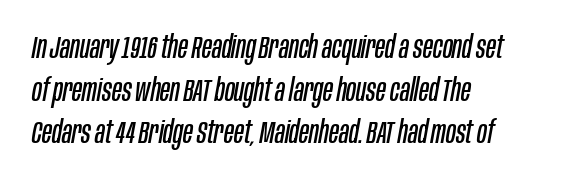
This sample has the flowing, uneven cadence of proportional lettering. Regular leading. One-word summary of the alignment: left. Stems and bowls with no extra thickness — not bold.
